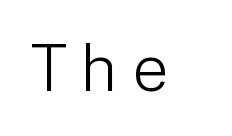
Q: Is the text bold? A: No.
Q: Is the text italic (slanted)? A: No, it is upright.
Q: Is the typeface a serif or a sans-serif typeface? A: Sans-serif.
Q: Is the text underlined? A: No.
Q: Is the spacing between letters normal or unusually wide? A: Unusually wide.
Q: Width (condensed, normal, or wide)? A: Normal.
Q: Stroke contrast? A: Low.
Q: x-height? A: Medium.
Q: Monospaced? A: No.
